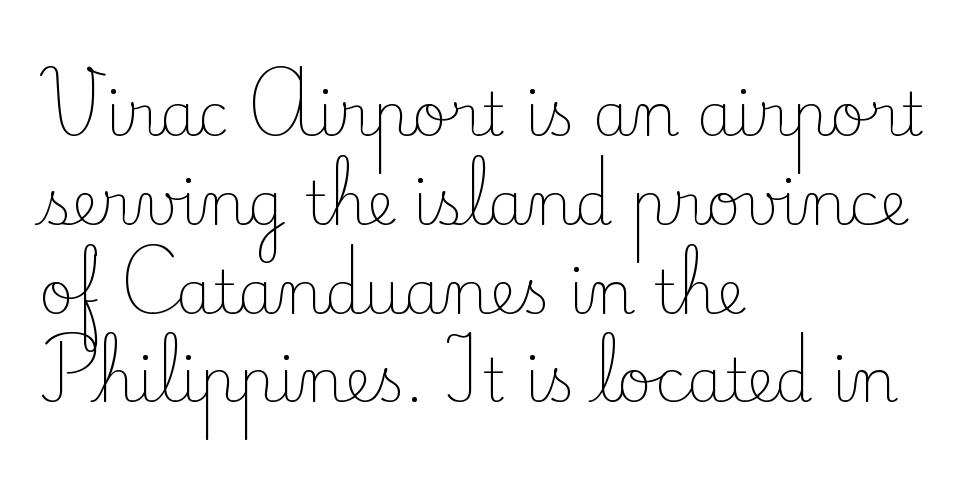
{"serif": "yes", "italic": "no", "bold": "no", "weight": "light", "width": "normal", "stroke_contrast": "low", "x_height": "small", "monospaced": "no", "underline": "no", "align": "left", "line_spacing": "normal", "line_spacing_ratio": 1.48, "letter_spacing": "normal", "letter_spacing_em": 0.0, "glyph_px": 60}
